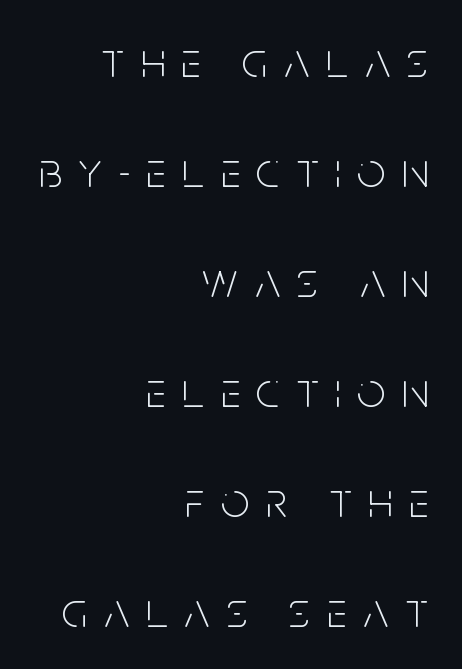
The image shows 50 px light, condensed sans-serif type, upright; set right-aligned, loose line spacing (2.2x), unusually wide letter spacing (+0.33 em), not underlined; low stroke contrast and a large x-height.
